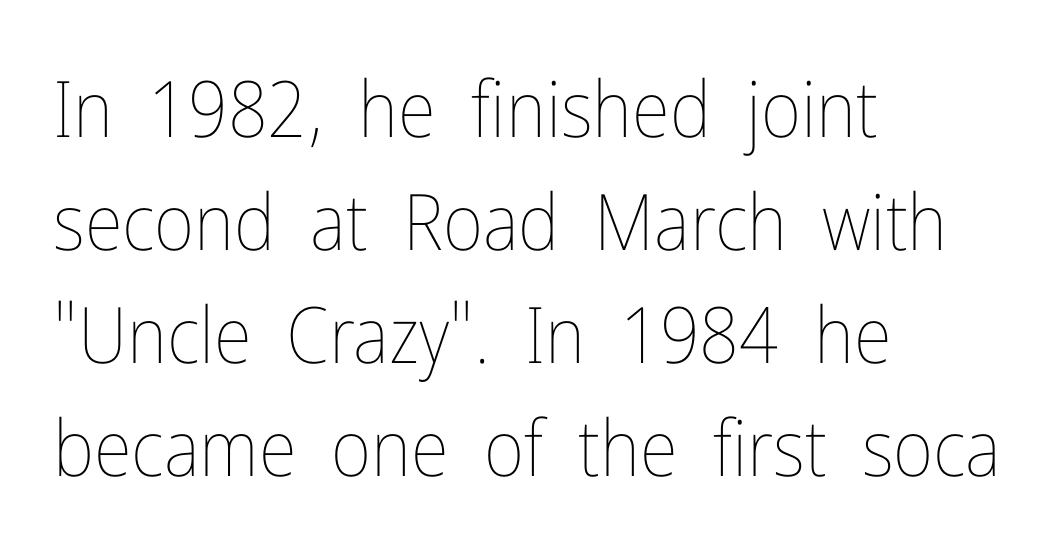
The image shows 78 px thin, condensed type, upright; set left-aligned, normal line spacing (1.45x), normal letter spacing, not underlined; low stroke contrast and a medium x-height.
